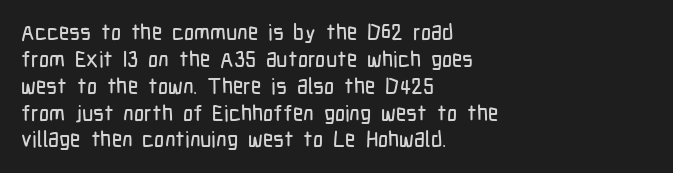
The image shows 22 px text type, upright; set left-aligned, line spacing 1.22x, normal letter spacing, not underlined.
